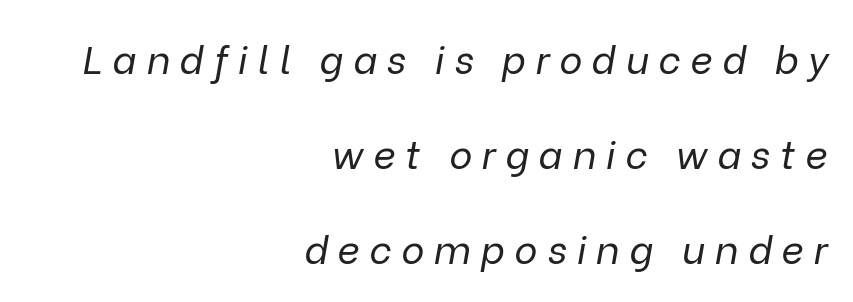
These lines were composed using italics. The words here are not underlined. Which margin do the lines hug? The right one — the left edge is uneven. The letters advance in unequal steps, a hallmark of proportional type. You could only call the tracking loose — the letters float apart.
